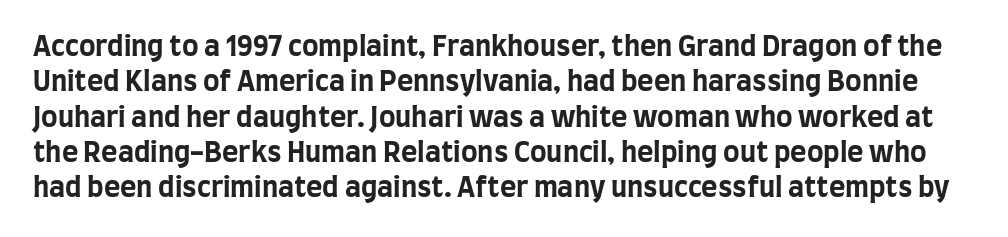
The image shows 28 px bold, condensed sans-serif type, upright; set normal line spacing (1.26x), normal letter spacing, not underlined; low stroke contrast and a large x-height.
